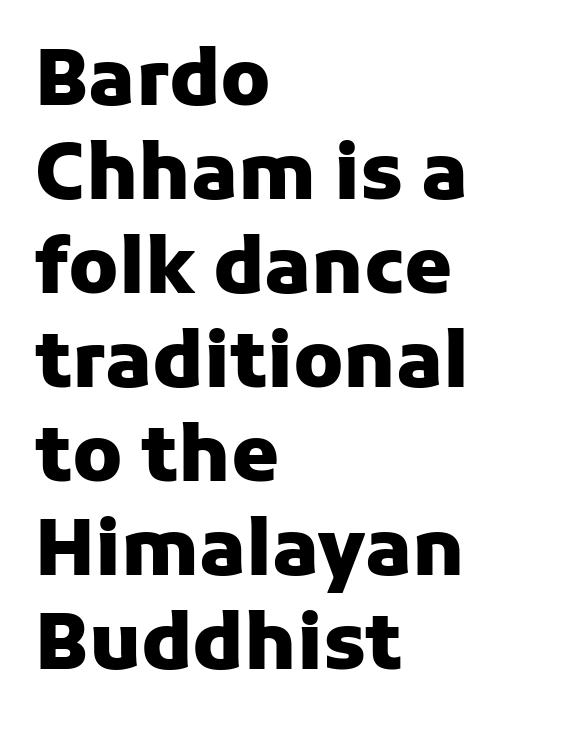
Q: Is the text bold? A: Yes.
Q: Is the text italic (slanted)? A: No, it is upright.
Q: Is the typeface a serif or a sans-serif typeface? A: Sans-serif.
Q: Is the text underlined? A: No.
Q: How is the paragraph aligned? A: Left-aligned.
Q: Is the spacing between letters normal or unusually wide? A: Normal.
Q: Width (condensed, normal, or wide)? A: Normal.
Q: Stroke contrast? A: Low.
Q: x-height? A: Medium.
Q: Monospaced? A: No.
